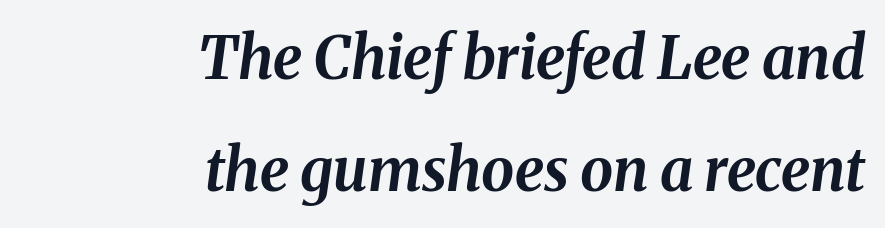
{"italic": "yes", "lean": "right", "slant_degrees": 8, "bold": "yes", "weight": "bold", "width": "normal", "stroke_contrast": "medium", "x_height": "medium", "monospaced": "no", "underline": "no", "align": "right", "line_spacing_ratio": 1.89, "letter_spacing": "normal", "letter_spacing_em": 0.0, "glyph_px": 59}
